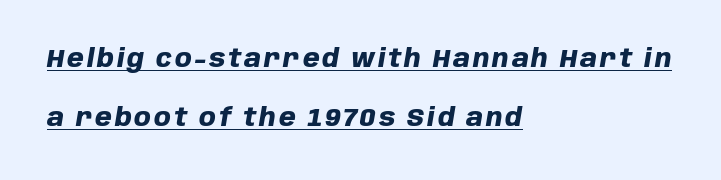
Does the lettering tilt? It does — this is italic. The vertical gap from one line to the next is large. Does a line run under the words? Yes, clearly. Weight check: bold — yes, fully.
